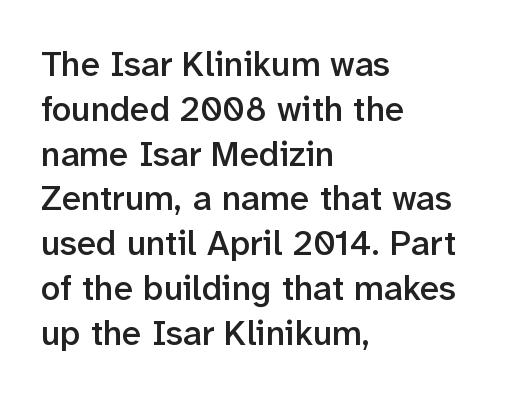
{"serif": "no", "italic": "no", "bold": "semi", "weight": "semibold", "width": "normal", "stroke_contrast": "low", "x_height": "medium", "monospaced": "no", "underline": "no", "align": "left", "line_spacing": "normal", "line_spacing_ratio": 1.28, "letter_spacing": "normal", "letter_spacing_em": 0.0, "glyph_px": 35}
